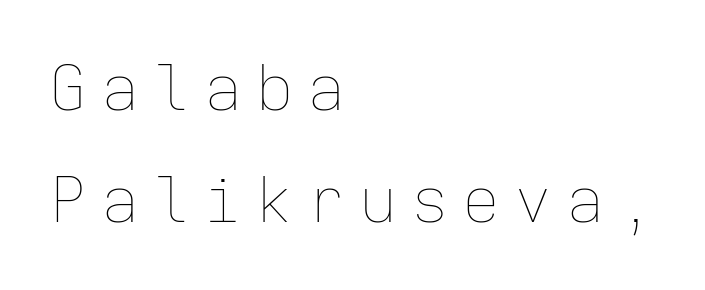
The image shows 63 px thin type, upright, monospaced; set left-aligned, line spacing 1.78x, unusually wide letter spacing (+0.22 em), not underlined; low stroke contrast and a medium x-height.
